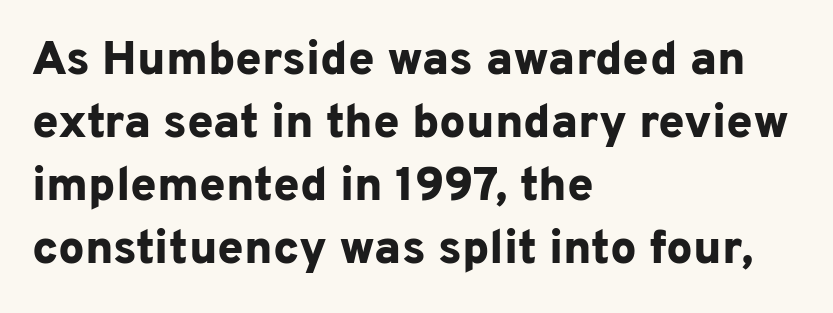
Q: Is the text bold? A: Yes.
Q: Is the text italic (slanted)? A: No, it is upright.
Q: Is the typeface a serif or a sans-serif typeface? A: Sans-serif.
Q: Is the text underlined? A: No.
Q: How is the paragraph aligned? A: Left-aligned.
Q: Is the spacing between letters normal or unusually wide? A: Normal.
Q: Is the spacing between lines tight, normal or loose? A: Normal.
Q: Width (condensed, normal, or wide)? A: Normal.
Q: Stroke contrast? A: Low.
Q: x-height? A: Medium.
Q: Monospaced? A: No.
